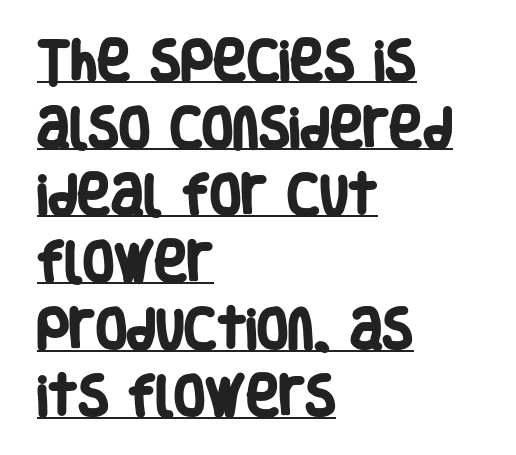
Nobody touched the tracking dial on this one. The sample's only ornament is a line tracing under the words. A full-strength bold gives these letters their thick strokes. Classification — sans serif.
